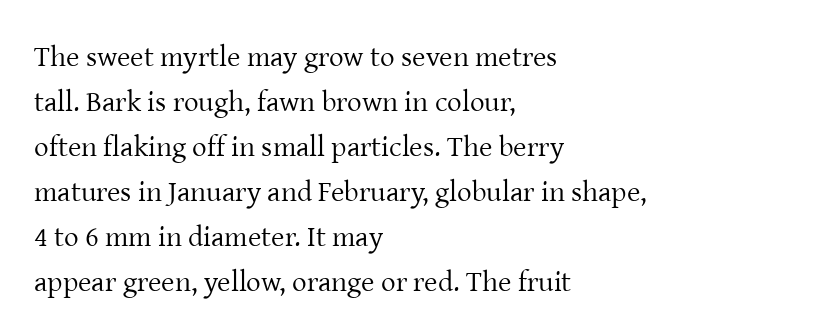
{"serif": "yes", "italic": "no", "bold": "no", "weight": "regular", "width": "normal", "stroke_contrast": "low", "x_height": "medium", "monospaced": "no", "underline": "no", "align": "left", "line_spacing": "normal", "line_spacing_ratio": 1.55, "letter_spacing": "normal", "letter_spacing_em": 0.0, "glyph_px": 29}
